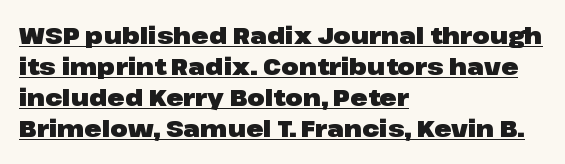
Bold? Absolutely — the strokes are thick and heavy. Underlined type. Line spacing here is normal. Posture: straight, roman, zero tilt. The letters sit at their default tracking, neither squeezed nor spread. One-word summary of the alignment: left.
